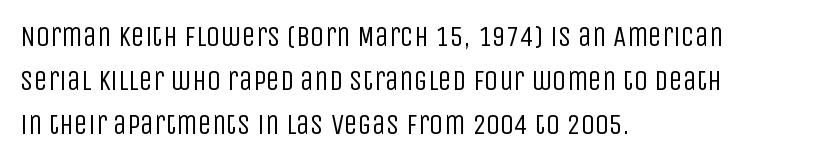
{"serif": "no", "italic": "no", "bold": "no", "weight": "regular", "width": "condensed", "stroke_contrast": "low", "x_height": "large", "monospaced": "no", "underline": "no", "align": "left", "line_spacing": "normal", "line_spacing_ratio": 1.58, "letter_spacing": "normal", "letter_spacing_em": 0.0, "glyph_px": 28}
